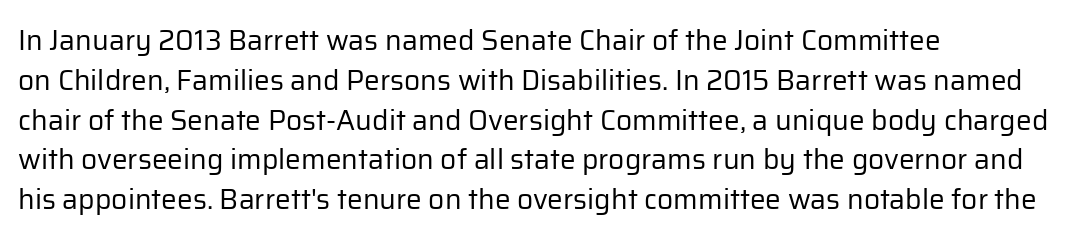
The lines sit at an ordinary, default distance from one another. This is roman type, the default non-slanted kind. You can tell from the bare stems that sans-serif type was used. Beneath every word, the page is bare.
